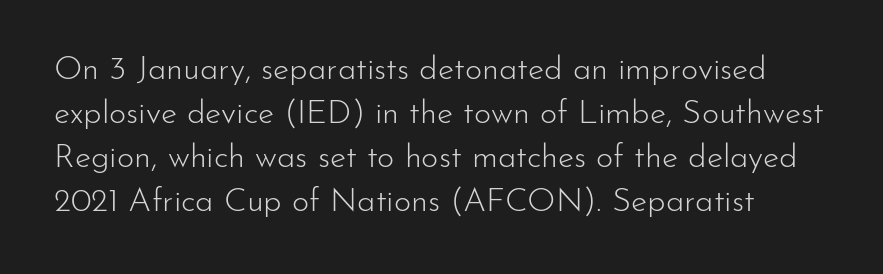
The image shows 33 px light sans-serif type, upright; set normal line spacing (1.33x), normal letter spacing, not underlined; low stroke contrast and a small x-height.
